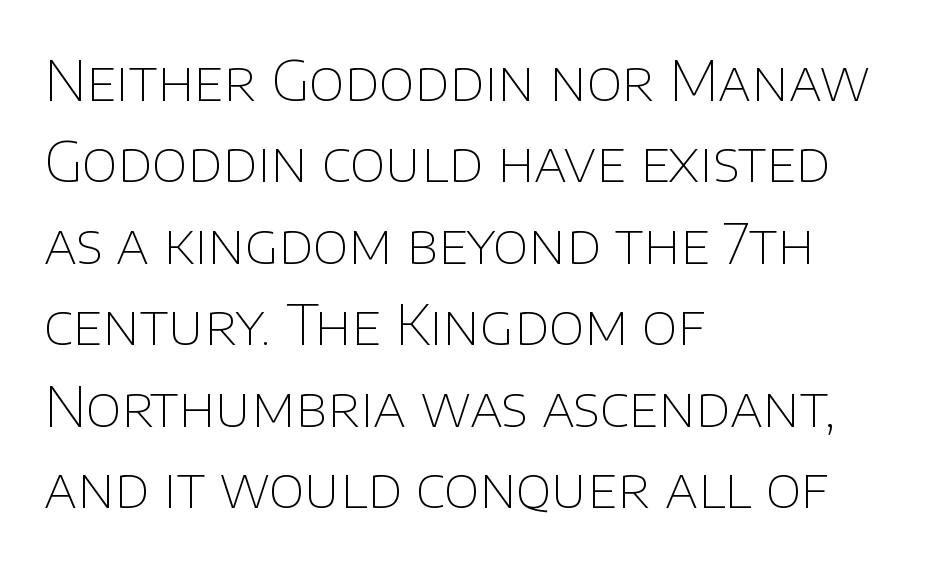
One glance says typical: line gaps are just what's usual. Characters remain perfectly vertical along every line. The line texture is even and compact thanks to regular tracking. The rag falls on the right side of this text block. Summary of weight: not heavy and not bold. Each letter keeps its own natural width here, so spacing adapts to shape.
